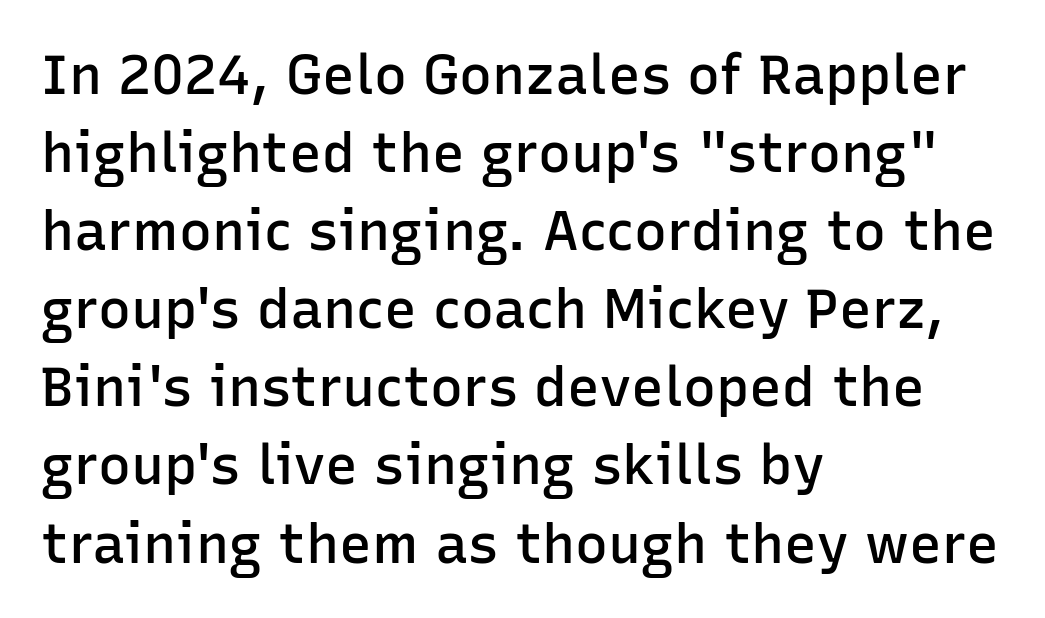
{"serif": "no", "italic": "no", "bold": "semi", "weight": "semibold", "width": "normal", "stroke_contrast": "low", "x_height": "medium", "monospaced": "no", "underline": "no", "align": "left", "line_spacing": "normal", "line_spacing_ratio": 1.42, "letter_spacing": "normal", "letter_spacing_em": 0.0, "glyph_px": 55}
